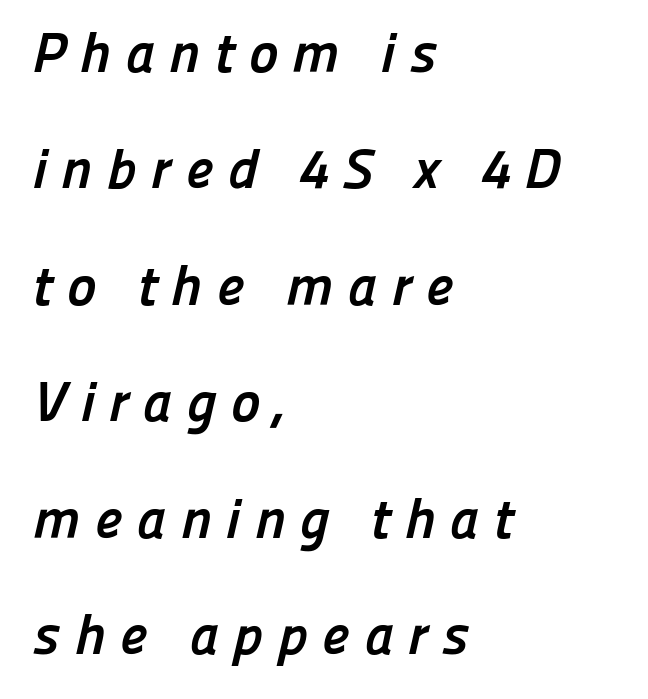
Q: Is the text bold? A: Yes.
Q: Is the typeface a serif or a sans-serif typeface? A: Sans-serif.
Q: Is the text underlined? A: No.
Q: How is the paragraph aligned? A: Left-aligned.
Q: Is the spacing between letters normal or unusually wide? A: Unusually wide.
Q: Is the spacing between lines tight, normal or loose? A: Loose.
Q: Width (condensed, normal, or wide)? A: Normal.
Q: Stroke contrast? A: Low.
Q: x-height? A: Medium.
Q: Monospaced? A: No.
